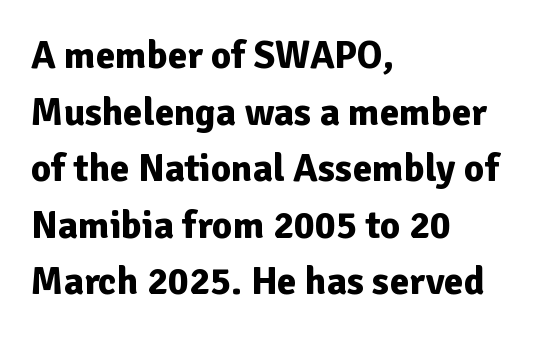
Q: Is the text bold? A: Yes.
Q: Is the text italic (slanted)? A: No, it is upright.
Q: Is the typeface a serif or a sans-serif typeface? A: Sans-serif.
Q: Is the text underlined? A: No.
Q: How is the paragraph aligned? A: Left-aligned.
Q: Is the spacing between letters normal or unusually wide? A: Normal.
Q: Is the spacing between lines tight, normal or loose? A: Normal.
Q: Width (condensed, normal, or wide)? A: Normal.
Q: Stroke contrast? A: Low.
Q: x-height? A: Medium.
Q: Monospaced? A: No.
